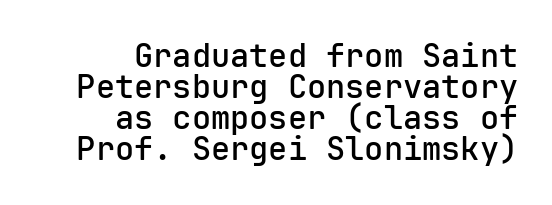
The image shows 32 px semibold sans-serif type, upright, monospaced; set right-aligned, tight line spacing (0.97x), normal letter spacing, not underlined; low stroke contrast and a medium x-height.
